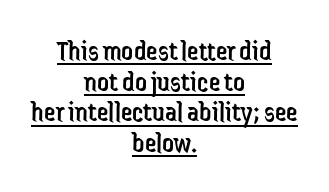
These lines are centered, leaving both edges ragged. Is this a fixed-width face? No — the glyphs have proportional, varying widths. This reads as an unemphasized weight, regular at the heaviest. The string is rendered with underlining switched on. Compared with typical paragraphs, the rows here are closer together.
